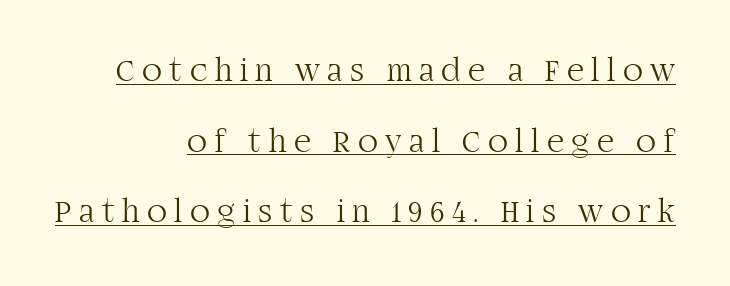
The face used here is proportionally spaced, like ordinary book or web type. Honestly, the rows look like they've been pulled way apart. The passage shown has open, widely tracked lettering throughout. The strokes carry an ordinary text weight at most.
